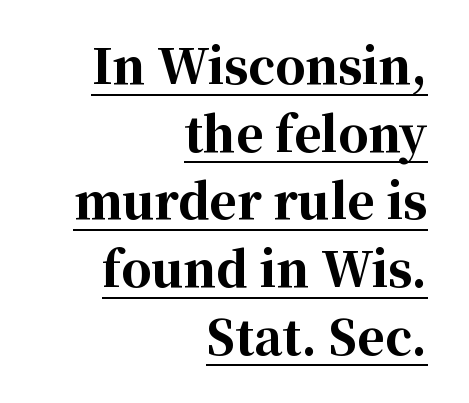
{"serif": "yes", "italic": "no", "bold": "yes", "weight": "bold", "width": "normal", "stroke_contrast": "high", "x_height": "medium", "monospaced": "no", "underline": "yes", "align": "right", "line_spacing": "normal", "line_spacing_ratio": 1.44, "letter_spacing": "normal", "letter_spacing_em": 0.0, "glyph_px": 47}
